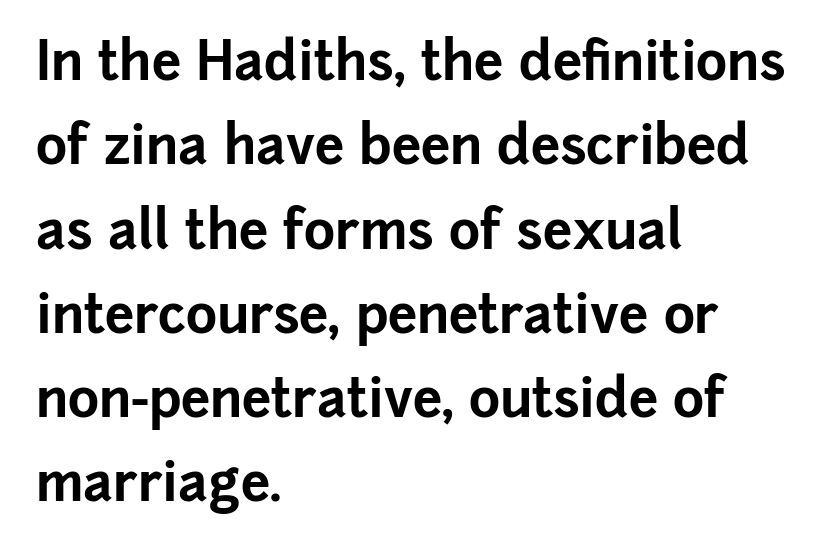
Q: Is the text bold? A: Yes.
Q: Is the text italic (slanted)? A: No, it is upright.
Q: Is the typeface a serif or a sans-serif typeface? A: Sans-serif.
Q: Is the text underlined? A: No.
Q: How is the paragraph aligned? A: Left-aligned.
Q: Is the spacing between letters normal or unusually wide? A: Normal.
Q: Is the spacing between lines tight, normal or loose? A: Normal.
Q: Width (condensed, normal, or wide)? A: Normal.
Q: Stroke contrast? A: Low.
Q: x-height? A: Medium.
Q: Monospaced? A: No.
